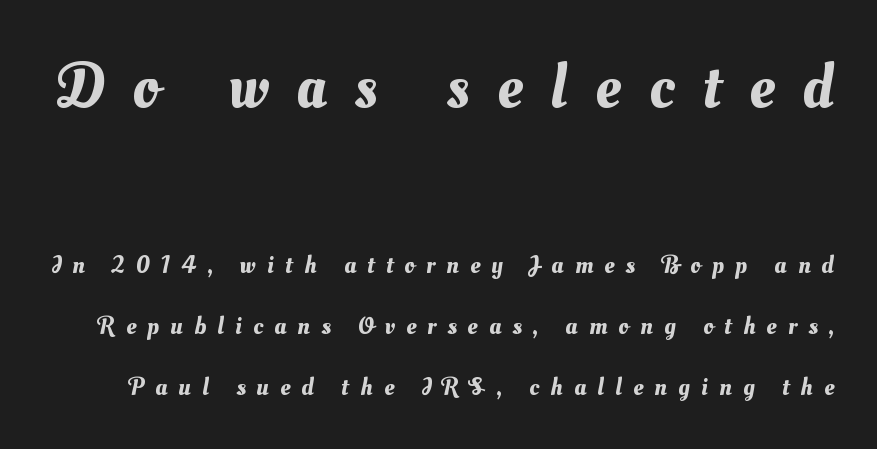
Each new line begins a long way beneath the previous one. Size contrast runs from large at the top to small at the bottom. You could not count columns in this text — the font is proportionally spaced. Underlining? Definitely not there. Students, note that the glyphs here are deliberately spaced far apart.
